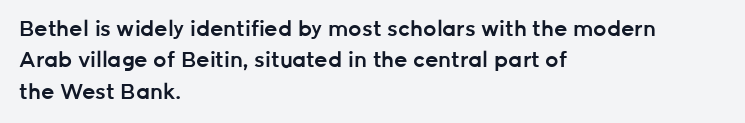
Emphasis by weight is partial: semibold. A typesetter would call this leading conventional body-copy spacing. The rendering keeps characters at their native spacing. This is roman type, the default non-slanted kind. Compared with a centered layout, this one pins lines to the left instead.
